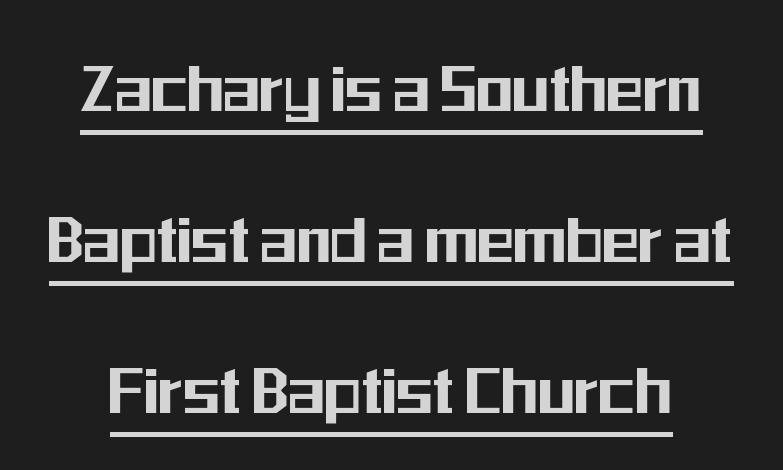
Tracking value appears to be zero — textbook default spacing. The lettering stays uniformly vertical, giving the passage a roman look. The sample's only ornament is a line tracing under the words. Do the characters align in a grid? No, the font is proportional. Does the type have serifs? No, each stem ends abruptly.
